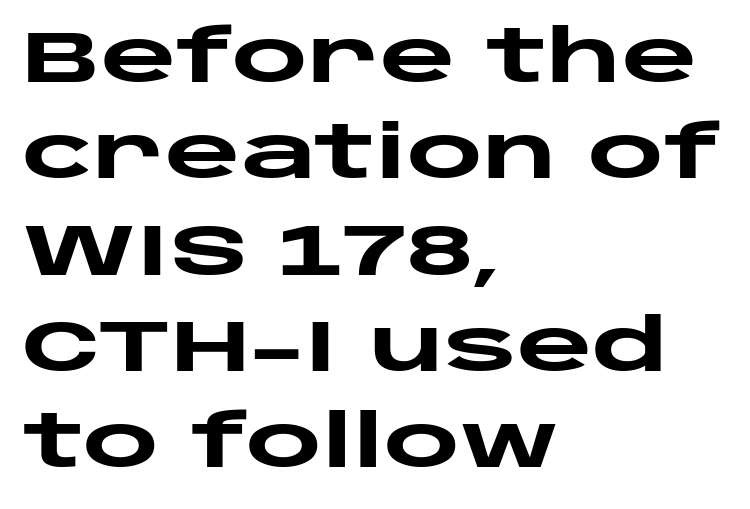
Q: Is the text bold? A: Yes.
Q: Is the text italic (slanted)? A: No, it is upright.
Q: Is the typeface a serif or a sans-serif typeface? A: Sans-serif.
Q: Is the text underlined? A: No.
Q: How is the paragraph aligned? A: Left-aligned.
Q: Is the spacing between letters normal or unusually wide? A: Normal.
Q: Is the spacing between lines tight, normal or loose? A: Normal.
Q: Width (condensed, normal, or wide)? A: Wide.
Q: Stroke contrast? A: Low.
Q: x-height? A: Large.
Q: Monospaced? A: No.
